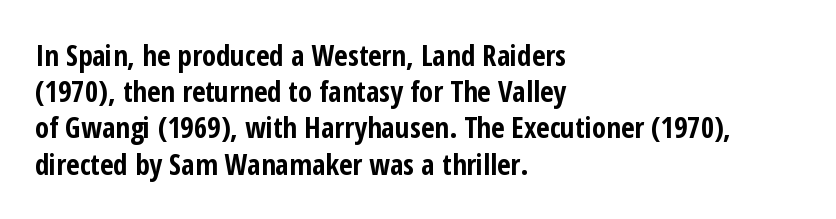
The axis of the letterforms is exactly vertical. Inter-character spacing is left at the font's built-in metrics. Look at the bottom of the vertical strokes: they stop flat, with no serifs. Thick stems and heavy bowls — unmistakably bold.
